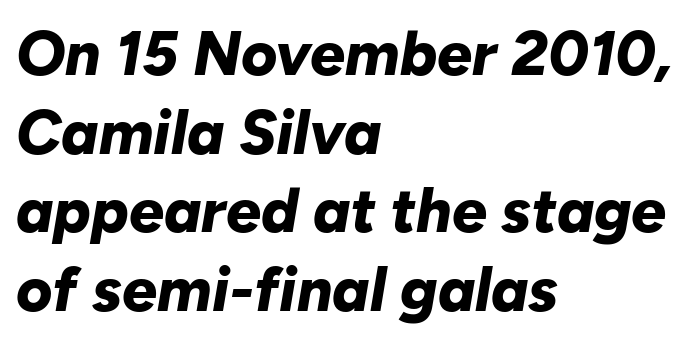
{"italic": "yes", "lean": "right", "slant_degrees": 10, "bold": "yes", "weight": "bold", "width": "normal", "stroke_contrast": "low", "x_height": "medium", "monospaced": "no", "underline": "no", "align": "left", "line_spacing": "normal", "line_spacing_ratio": 1.27, "letter_spacing": "normal", "letter_spacing_em": 0.0, "glyph_px": 62}
